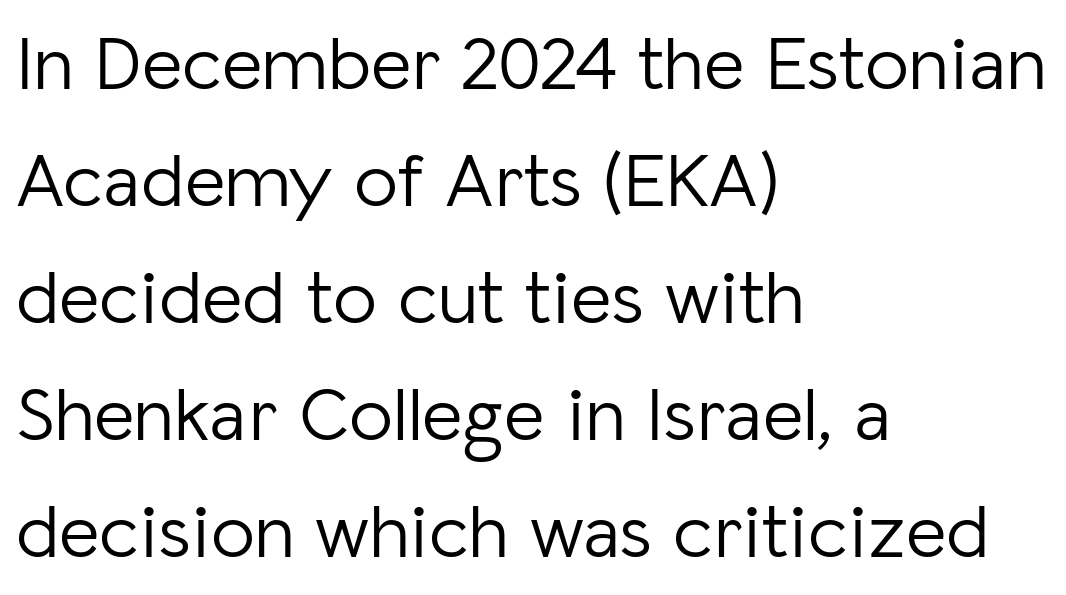
{"serif": "no", "italic": "no", "bold": "no", "weight": "light", "width": "normal", "stroke_contrast": "low", "x_height": "medium", "monospaced": "no", "underline": "no", "align": "left", "line_spacing": "normal", "line_spacing_ratio": 1.5, "letter_spacing": "normal", "letter_spacing_em": 0.0, "glyph_px": 78}
